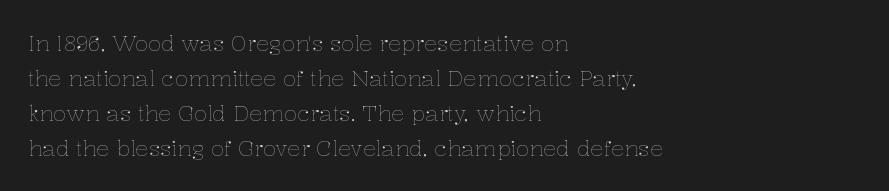
The image shows 22 px text type, upright; set left-aligned, normal line spacing (1.59x), normal letter spacing, not underlined.
